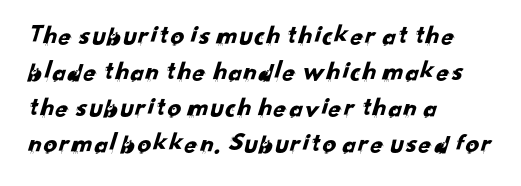
Q: Is the text underlined? A: No.
Q: How is the paragraph aligned? A: Left-aligned.
Q: Is the spacing between letters normal or unusually wide? A: Normal.
Q: Is the spacing between lines tight, normal or loose? A: Normal.
